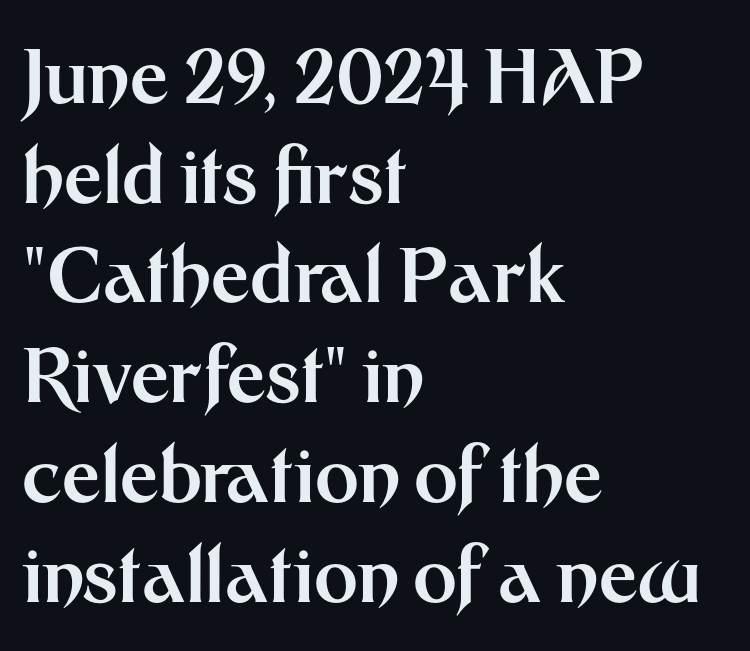
Q: Is the text bold? A: Yes.
Q: Is the text italic (slanted)? A: No, it is upright.
Q: Is the typeface a serif or a sans-serif typeface? A: Sans-serif.
Q: Is the text underlined? A: No.
Q: How is the paragraph aligned? A: Left-aligned.
Q: Is the spacing between letters normal or unusually wide? A: Normal.
Q: Is the spacing between lines tight, normal or loose? A: Normal.
Q: Width (condensed, normal, or wide)? A: Normal.
Q: Stroke contrast? A: Medium.
Q: x-height? A: Medium.
Q: Monospaced? A: No.
